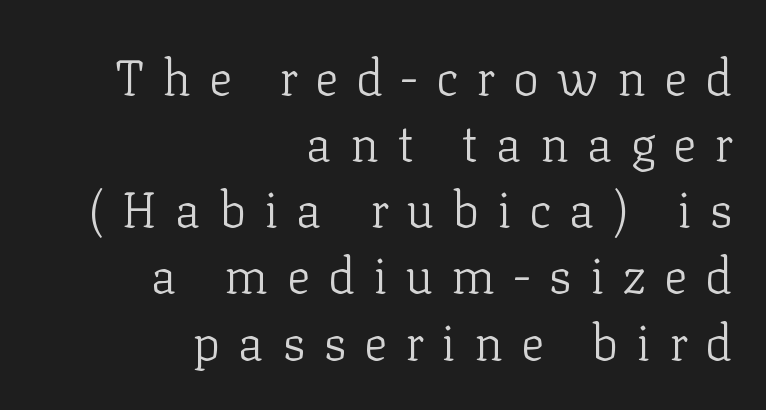
The image shows 49 px light serif type, upright; set right-aligned, normal line spacing (1.35x), unusually wide letter spacing (+0.37 em), not underlined; low stroke contrast and a medium x-height.
